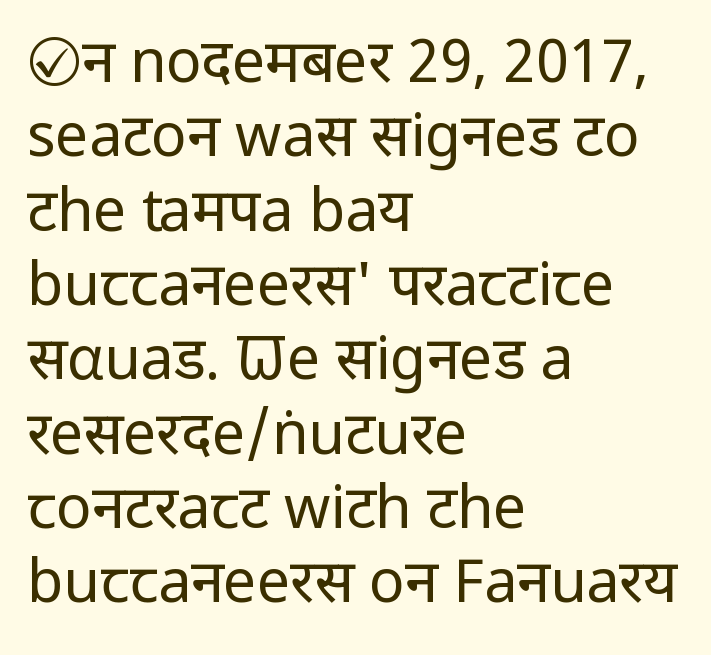
Check where the strokes stop: nothing finishes them off — pure sans. Compared with typical body copy, the letter spacing here is the same. Weight: regular or lighter. Notice how descenders clear the ascenders below comfortably — that's standard leading. Letters rest on an invisible, unmarked baseline.
